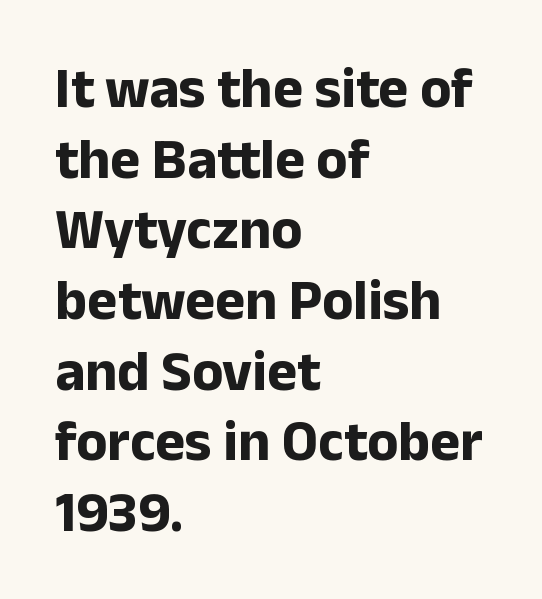
Q: Is the text bold? A: Yes.
Q: Is the text italic (slanted)? A: No, it is upright.
Q: Is the typeface a serif or a sans-serif typeface? A: Sans-serif.
Q: Is the text underlined? A: No.
Q: How is the paragraph aligned? A: Left-aligned.
Q: Is the spacing between letters normal or unusually wide? A: Normal.
Q: Width (condensed, normal, or wide)? A: Normal.
Q: Stroke contrast? A: Low.
Q: x-height? A: Medium.
Q: Monospaced? A: No.
